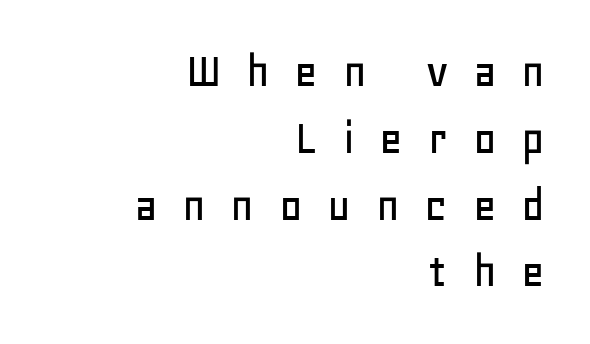
Q: Is the text italic (slanted)? A: No, it is upright.
Q: Is the typeface a serif or a sans-serif typeface? A: Sans-serif.
Q: Is the text underlined? A: No.
Q: How is the paragraph aligned? A: Right-aligned.
Q: Is the spacing between letters normal or unusually wide? A: Unusually wide.
Q: Is the spacing between lines tight, normal or loose? A: Normal.
Q: Width (condensed, normal, or wide)? A: Normal.
Q: Stroke contrast? A: Low.
Q: x-height? A: Large.
Q: Monospaced? A: No.
